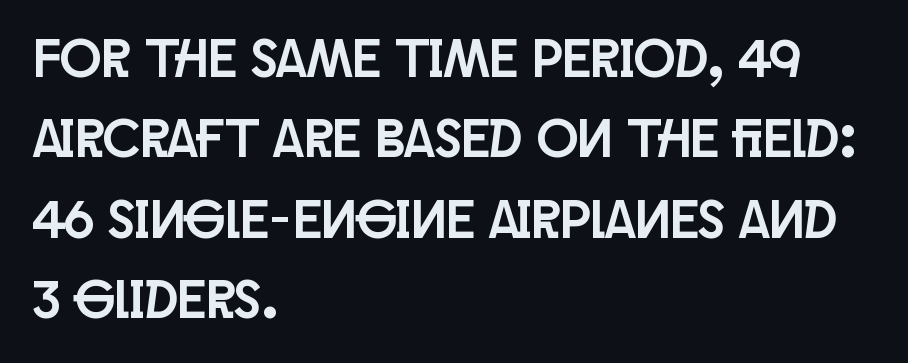
Q: Is the text italic (slanted)? A: No, it is upright.
Q: Is the typeface a serif or a sans-serif typeface? A: Sans-serif.
Q: Is the text underlined? A: No.
Q: How is the paragraph aligned? A: Left-aligned.
Q: Is the spacing between letters normal or unusually wide? A: Normal.
Q: Is the spacing between lines tight, normal or loose? A: Normal.
Q: Width (condensed, normal, or wide)? A: Condensed.
Q: Stroke contrast? A: Low.
Q: x-height? A: Large.
Q: Monospaced? A: No.
